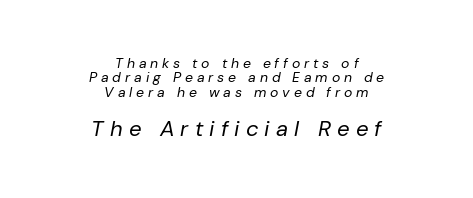
The image shows 22 px text type, italic (leaning right); set centered, tight line spacing (1.02x), unusually wide letter spacing (+0.28 em), not underlined; the second (bottom) block is 1.57x larger.
